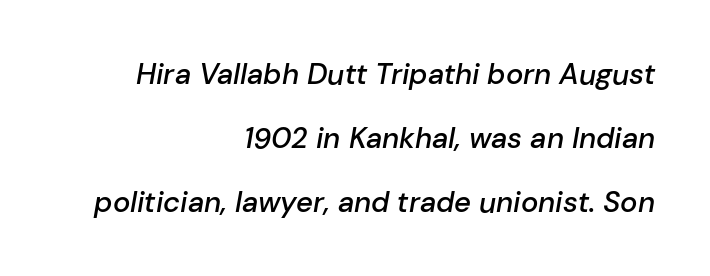
Q: Is the text bold? A: Semi-bold.
Q: Is the text italic (slanted)? A: Yes, it leans right by about 10 degrees.
Q: Is the text underlined? A: No.
Q: How is the paragraph aligned? A: Right-aligned.
Q: Is the spacing between letters normal or unusually wide? A: Normal.
Q: Is the spacing between lines tight, normal or loose? A: Loose.
Q: Width (condensed, normal, or wide)? A: Normal.
Q: Stroke contrast? A: Low.
Q: x-height? A: Medium.
Q: Monospaced? A: No.
